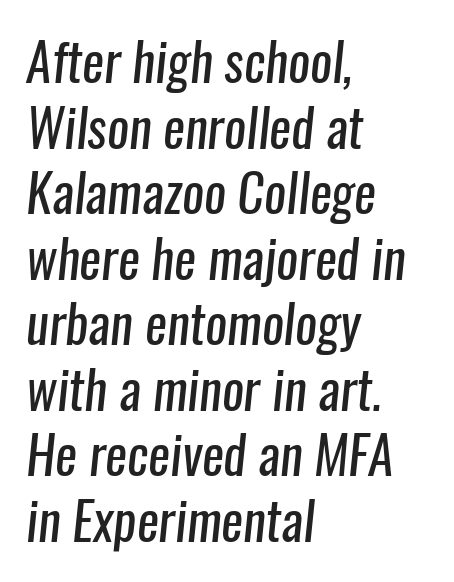
{"serif": "no", "bold": "no", "weight": "regular", "width": "condensed", "stroke_contrast": "low", "x_height": "medium", "monospaced": "no", "underline": "no", "align": "left", "line_spacing": "normal", "line_spacing_ratio": 1.26, "letter_spacing": "normal", "letter_spacing_em": 0.0, "glyph_px": 52}
